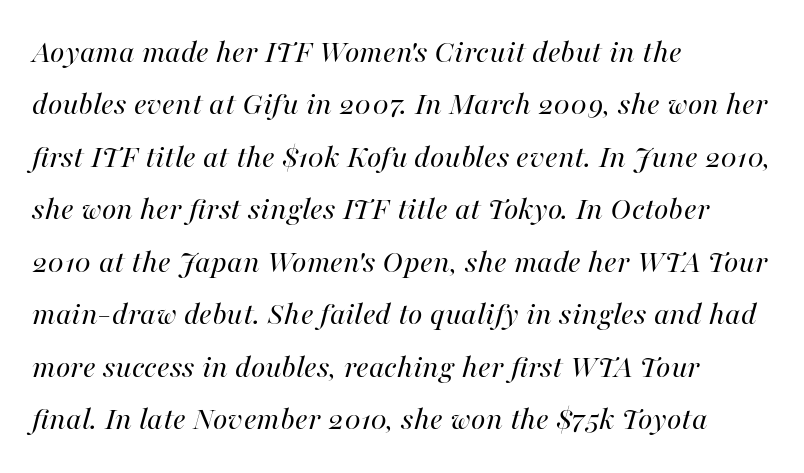
{"italic": "yes", "lean": "right", "slant_degrees": 16, "bold": "no", "weight": "regular", "width": "normal", "stroke_contrast": "high", "x_height": "medium", "monospaced": "no", "underline": "no", "align": "left", "line_spacing": "normal", "line_spacing_ratio": 1.59, "letter_spacing": "normal", "letter_spacing_em": 0.0, "glyph_px": 33}
